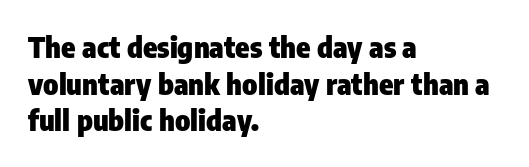
Nobody touched the tracking dial on this one. Layout note: lines flush left. It's the straight-up-and-down kind of type. This sample uses a sans-serif face. Any mark beneath the type? The region is blank. As a designer I'd log this as weight 700, bold.
